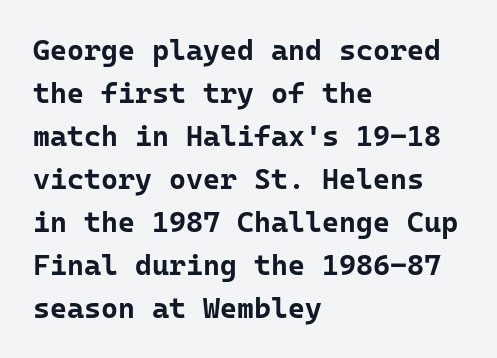
Is there much room between lines? A standard amount, neither cramped nor airy. You could count columns in this text — the font is strictly monospaced. Look at the stroke-to-counter ratio: heavy, a bold. The face used here is rendered with its standard letterfit. The text block is weighted toward the left margin, trailing off unevenly rightward.
